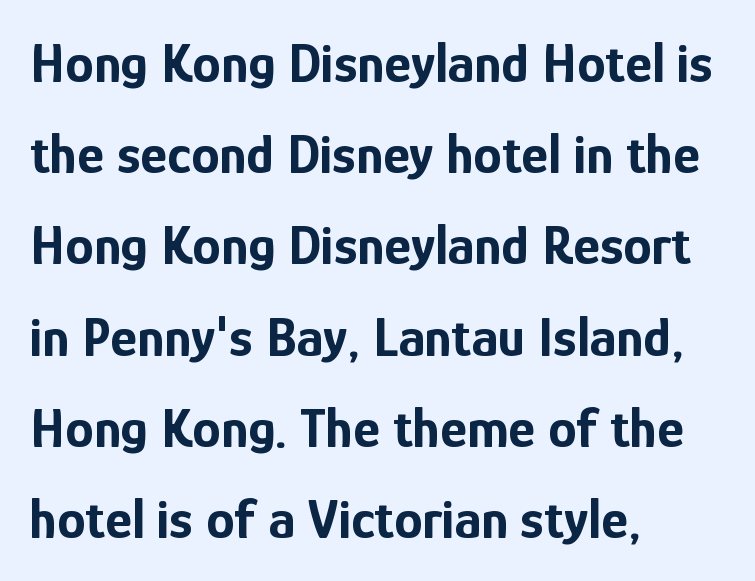
The image shows 57 px bold, condensed sans-serif type, upright; set left-aligned, normal line spacing (1.6x), normal letter spacing, not underlined; low stroke contrast and a medium x-height.
